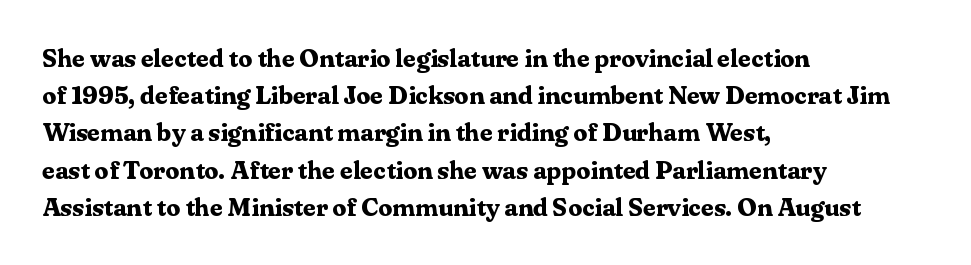
The image shows 25 px bold type, upright; set left-aligned, normal line spacing (1.49x), normal letter spacing, not underlined.
